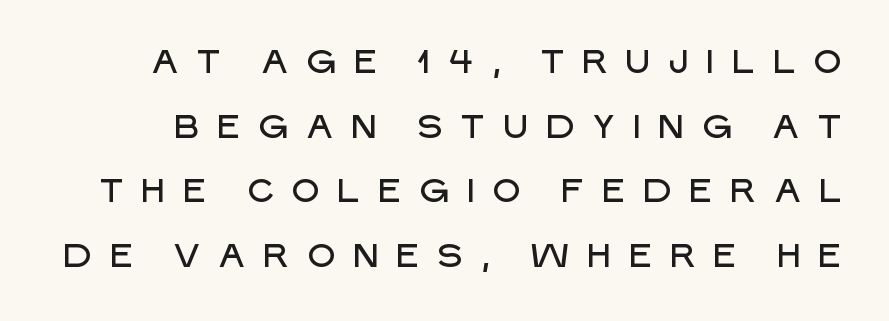
You could fit nearly another row in the gap between these rows. Do the characters align in a grid? No, the font is proportional. The type is letterspaced generously, with wide tracking. No italicization has been applied; the sample stays upright.
